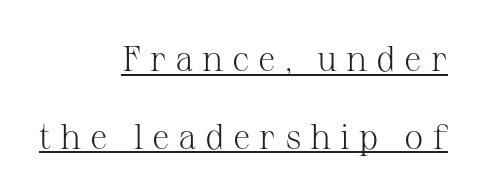
Vertical spacing — loose. The letters carry serifs — small finishing strokes at the ends of their stems. Quick note: not italic, upright. Think standard paragraph weight, or any step lighter than that.
